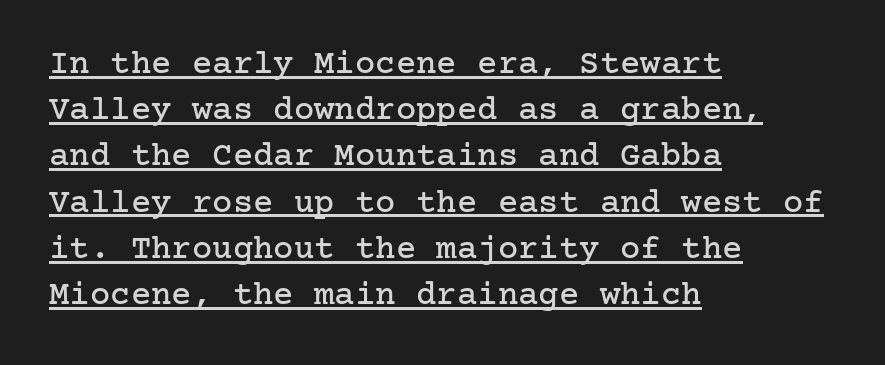
The image shows 34 px serif type, upright; set left-aligned, normal line spacing (1.36x), normal letter spacing, underlined; low stroke contrast and a medium x-height.
